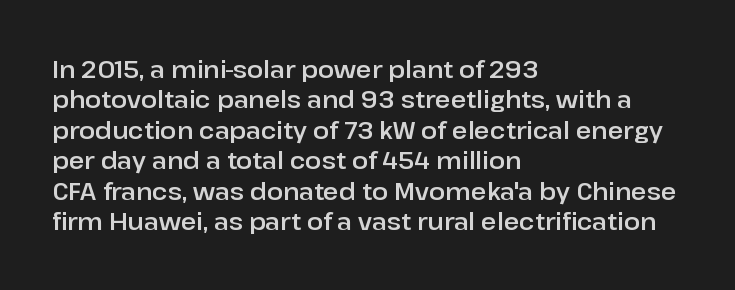
Unmarked baselines from the first word to the last. Short and long lines alike share a common starting point at left. The horizontal fit of the characters is conventional and even. Leading matches the norm, producing a regular column. In terms of posture, this sample is upright.
